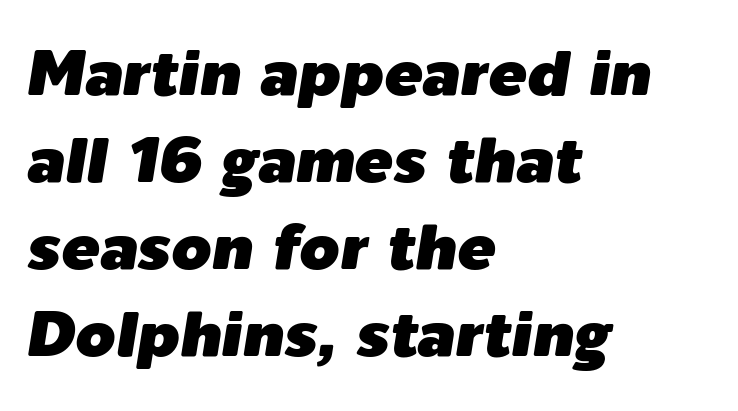
The designer left line spacing at the default. Does extra space separate the letters? No, they use regular spacing. Designer's note — italics engaged. A clean baseline with only descenders dipping below it.
